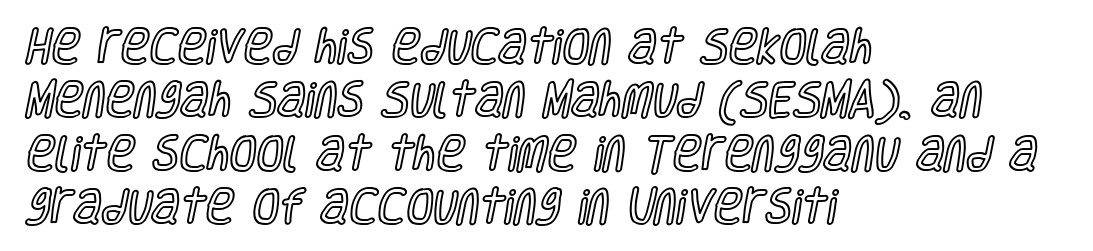
Q: Is the text italic (slanted)? A: Yes.
Q: Is the text underlined? A: No.
Q: How is the paragraph aligned? A: Left-aligned.
Q: Is the spacing between letters normal or unusually wide? A: Normal.
Q: Is the spacing between lines tight, normal or loose? A: Normal.
Q: Width (condensed, normal, or wide)? A: Condensed.
Q: x-height? A: Large.
Q: Monospaced? A: No.
